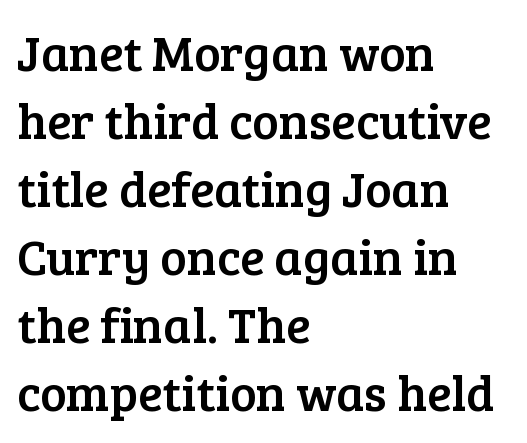
Q: Is the text italic (slanted)? A: No, it is upright.
Q: Is the typeface a serif or a sans-serif typeface? A: Serif.
Q: Is the text underlined? A: No.
Q: How is the paragraph aligned? A: Left-aligned.
Q: Is the spacing between letters normal or unusually wide? A: Normal.
Q: Is the spacing between lines tight, normal or loose? A: Normal.
Q: Width (condensed, normal, or wide)? A: Normal.
Q: Stroke contrast? A: Low.
Q: x-height? A: Medium.
Q: Monospaced? A: No.
